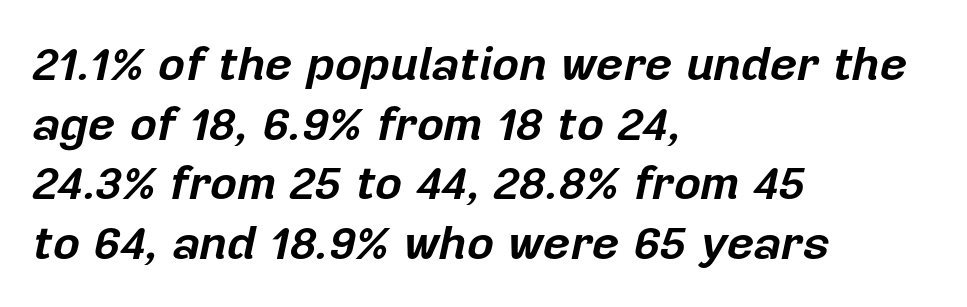
The image shows 47 px bold type, italic (leaning right); set left-aligned, normal line spacing (1.27x), normal letter spacing, not underlined; low stroke contrast and a medium x-height.
